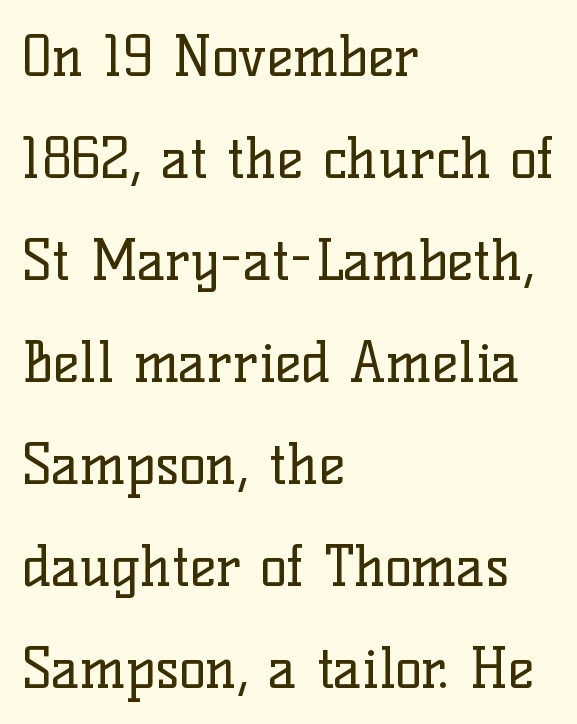
The image shows 56 px regular-weight serif type, upright; set left-aligned, line spacing 1.82x, normal letter spacing, not underlined; low stroke contrast and a medium x-height.
